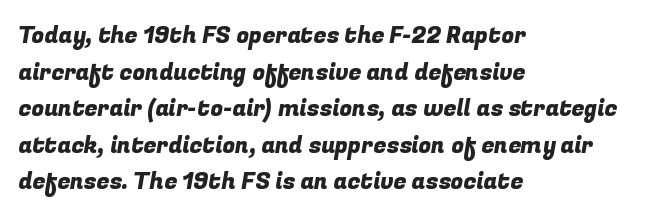
{"underline": "no", "align": "left", "line_spacing": "normal", "line_spacing_ratio": 1.59, "letter_spacing": "normal", "letter_spacing_em": 0.0, "glyph_px": 23}
